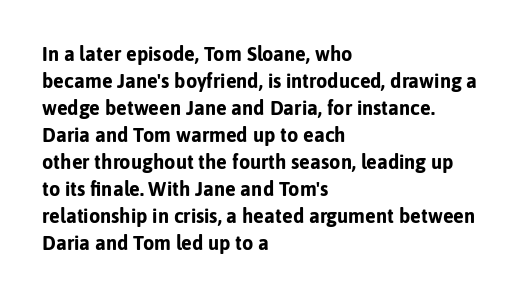
The image shows 20 px bold type, upright; set left-aligned, normal line spacing (1.35x), normal letter spacing, not underlined.
